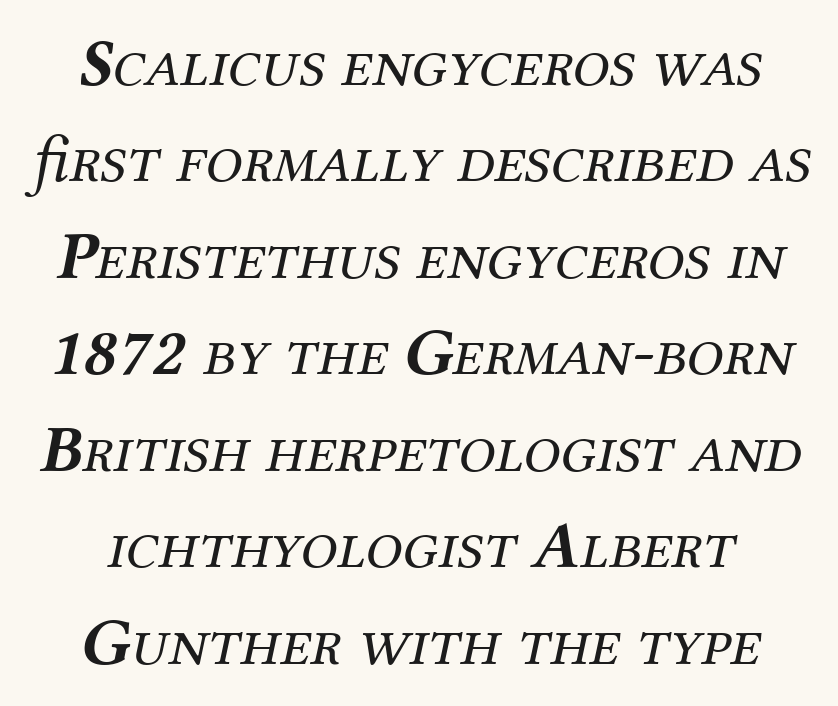
The image shows 67 px regular-weight serif type, italic (leaning right); set normal line spacing (1.44x), normal letter spacing, not underlined; medium stroke contrast and a medium x-height.
